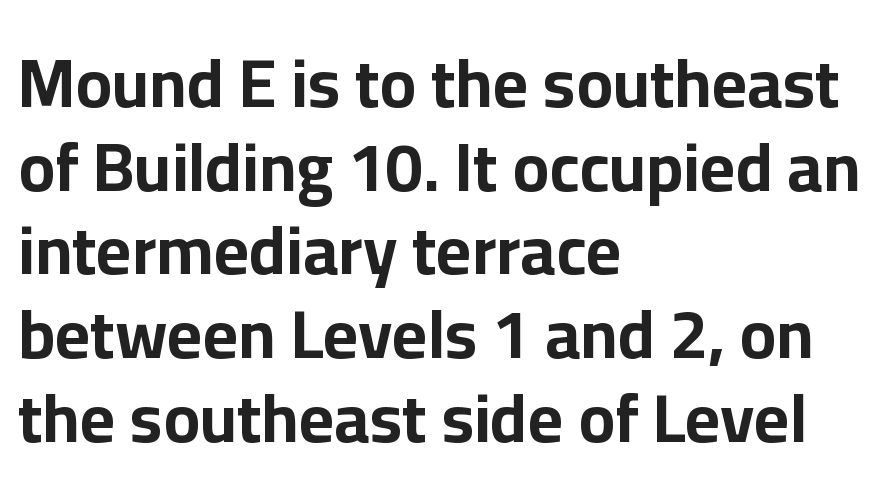
{"serif": "no", "italic": "no", "bold": "yes", "weight": "bold", "width": "normal", "stroke_contrast": "low", "x_height": "medium", "monospaced": "no", "underline": "no", "align": "left", "line_spacing_ratio": 1.23, "letter_spacing": "normal", "letter_spacing_em": 0.0, "glyph_px": 68}
